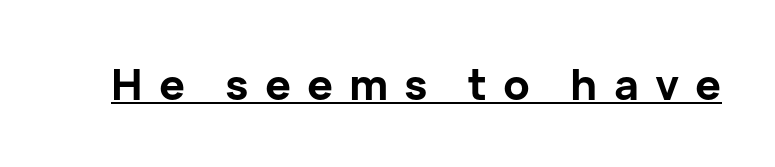
{"serif": "no", "italic": "no", "bold": "yes", "weight": "bold", "width": "normal", "stroke_contrast": "low", "x_height": "medium", "monospaced": "no", "underline": "yes", "letter_spacing": "wide", "letter_spacing_em": 0.37, "glyph_px": 43}
